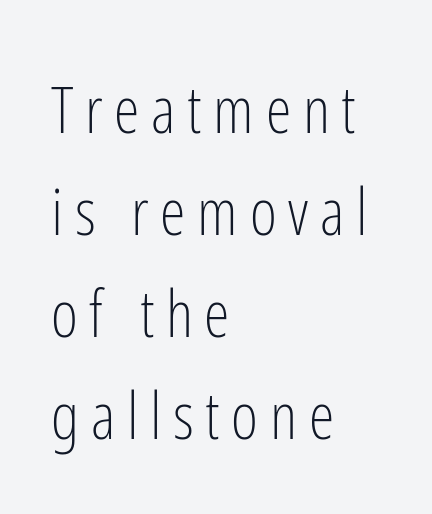
This reads as an unemphasized weight, regular at the heaviest. Spacing verdict: proportional, widths tailored to each character. What's the leading like? Ordinary, nothing unusual. The string is rendered with underlining switched off.
